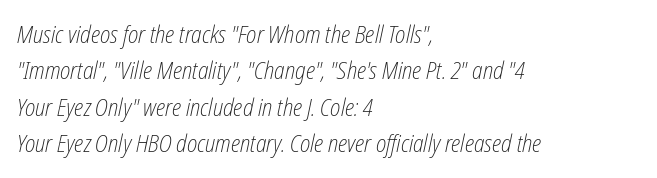
Q: Is the text bold? A: No.
Q: Is the text italic (slanted)? A: Yes, it leans right by about 12 degrees.
Q: Is the text underlined? A: No.
Q: How is the paragraph aligned? A: Left-aligned.
Q: Is the spacing between letters normal or unusually wide? A: Normal.
Q: Is the spacing between lines tight, normal or loose? A: Normal.
